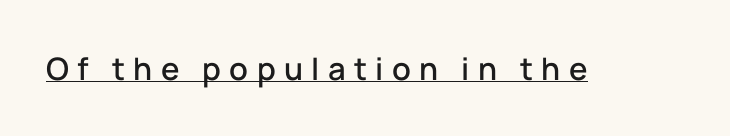
Q: Is the text italic (slanted)? A: No, it is upright.
Q: Is the typeface a serif or a sans-serif typeface? A: Sans-serif.
Q: Is the text underlined? A: Yes.
Q: Is the spacing between letters normal or unusually wide? A: Unusually wide.
Q: Width (condensed, normal, or wide)? A: Normal.
Q: Stroke contrast? A: Low.
Q: x-height? A: Medium.
Q: Monospaced? A: No.
